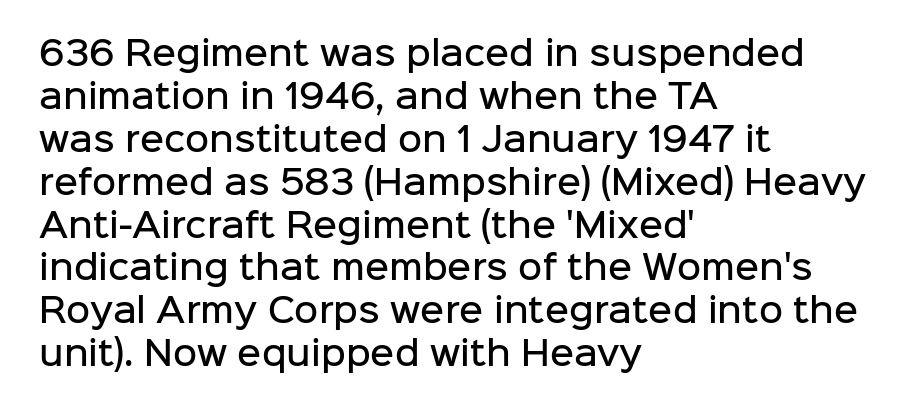
The image shows 33 px semibold sans-serif type, upright; set left-aligned, normal line spacing (1.3x), normal letter spacing, not underlined; low stroke contrast and a medium x-height.
